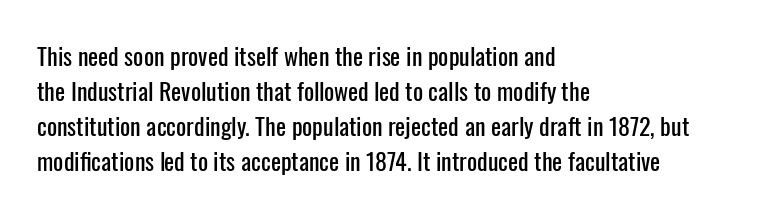
Q: Is the text italic (slanted)? A: No, it is upright.
Q: Is the text underlined? A: No.
Q: How is the paragraph aligned? A: Left-aligned.
Q: Is the spacing between letters normal or unusually wide? A: Normal.
Q: Is the spacing between lines tight, normal or loose? A: Normal.
